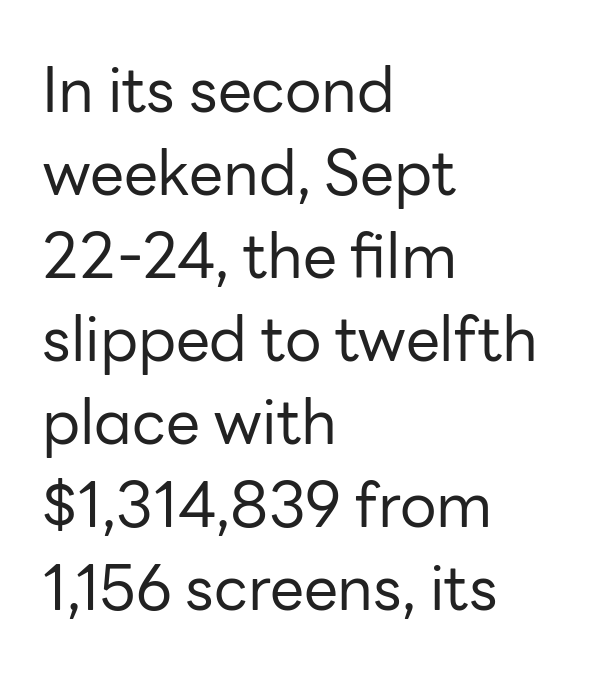
Q: Is the text bold? A: No.
Q: Is the text italic (slanted)? A: No, it is upright.
Q: Is the typeface a serif or a sans-serif typeface? A: Sans-serif.
Q: Is the text underlined? A: No.
Q: How is the paragraph aligned? A: Left-aligned.
Q: Is the spacing between letters normal or unusually wide? A: Normal.
Q: Is the spacing between lines tight, normal or loose? A: Normal.
Q: Width (condensed, normal, or wide)? A: Normal.
Q: Stroke contrast? A: Low.
Q: x-height? A: Medium.
Q: Monospaced? A: No.
